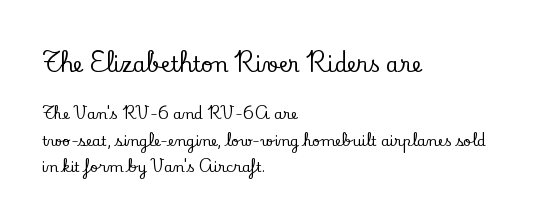
Q: Is the text italic (slanted)? A: No, it is upright.
Q: Is the text underlined? A: No.
Q: How is the paragraph aligned? A: Left-aligned.
Q: Is the spacing between letters normal or unusually wide? A: Normal.
Q: Is the spacing between lines tight, normal or loose? A: Loose.
Q: Which block of text is set in a larger size, the first (top) or the second (bottom)? A: The first (top) one.
